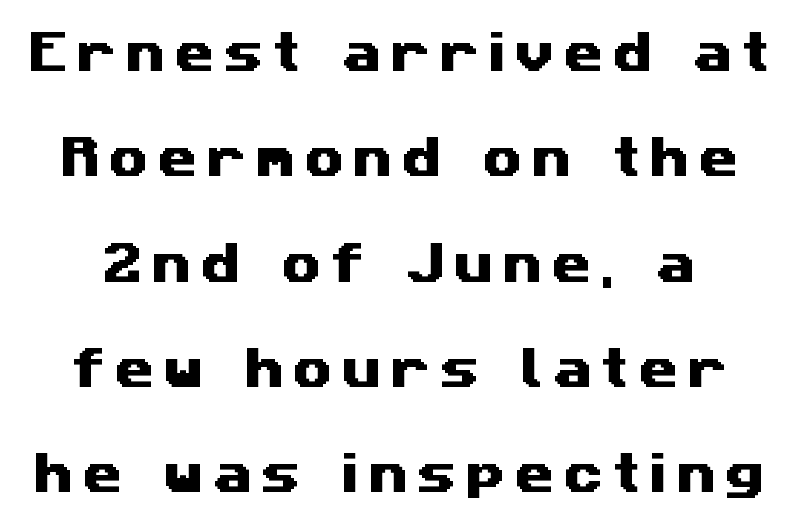
The image shows 45 px wide sans-serif type; set loose line spacing (2.34x), unusually wide letter spacing (+0.21 em), not underlined; medium stroke contrast and a medium x-height.
